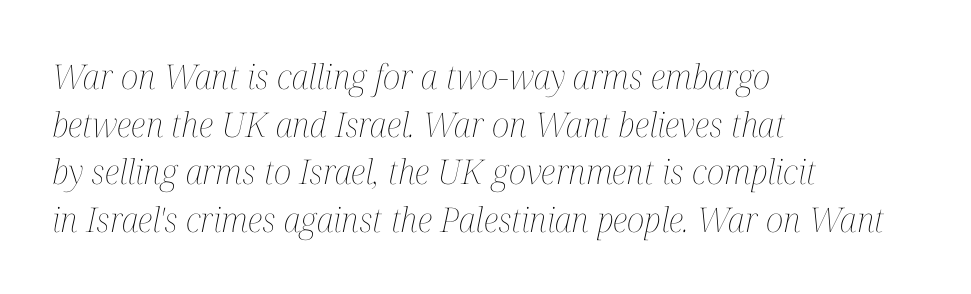
The image shows 34 px thin, condensed type, italic (leaning right); set left-aligned, normal line spacing (1.4x), normal letter spacing, not underlined; medium stroke contrast and a medium x-height.
